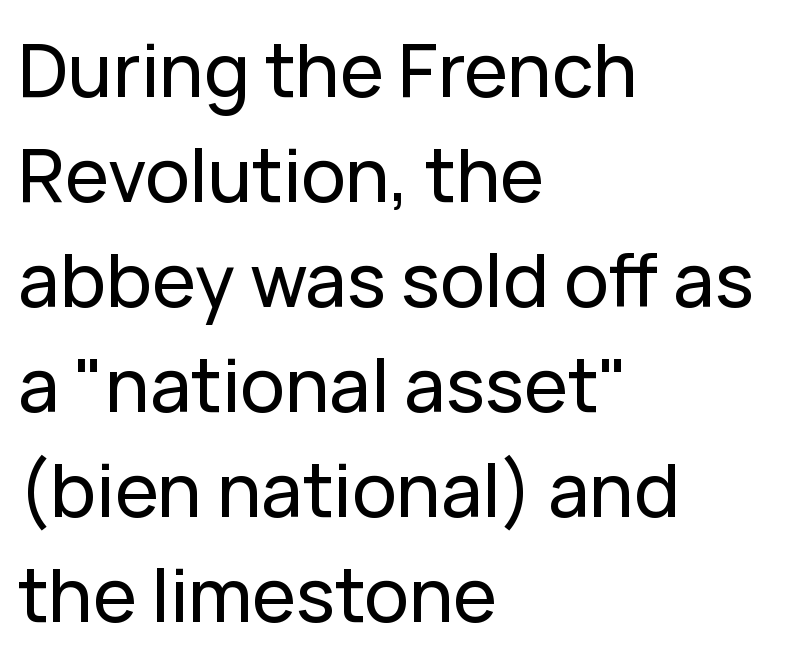
The image shows 74 px sans-serif type, upright; set left-aligned, normal line spacing (1.42x), normal letter spacing, not underlined; low stroke contrast and a medium x-height.
